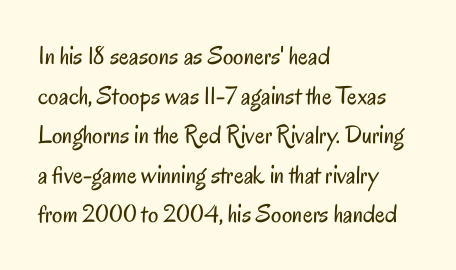
{"italic": "no", "bold": "no", "underline": "no", "align": "left", "line_spacing": "normal", "line_spacing_ratio": 1.52, "letter_spacing": "normal", "letter_spacing_em": 0.0, "glyph_px": 26}
